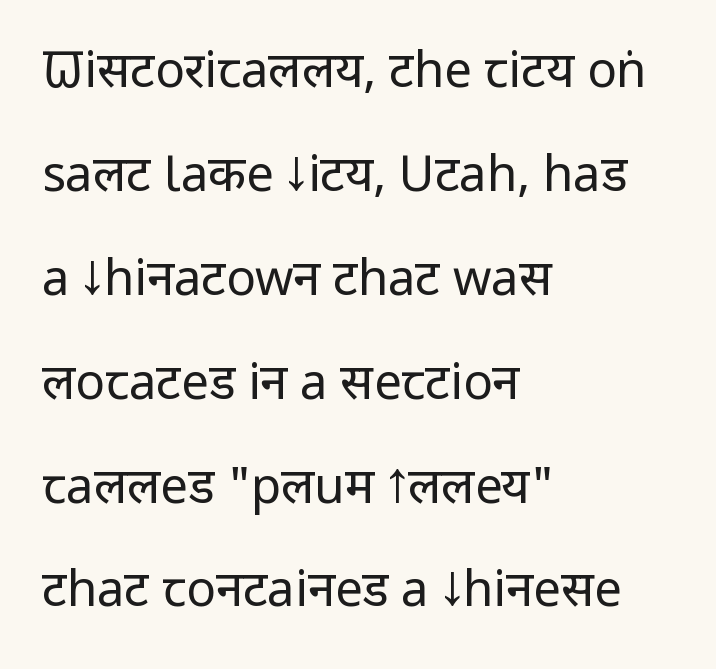
Q: Is the text bold? A: No.
Q: Is the text italic (slanted)? A: No, it is upright.
Q: Is the typeface a serif or a sans-serif typeface? A: Sans-serif.
Q: Is the text underlined? A: No.
Q: How is the paragraph aligned? A: Left-aligned.
Q: Is the spacing between letters normal or unusually wide? A: Normal.
Q: Is the spacing between lines tight, normal or loose? A: Loose.
Q: Width (condensed, normal, or wide)? A: Condensed.
Q: Stroke contrast? A: Low.
Q: x-height? A: Large.
Q: Monospaced? A: No.
